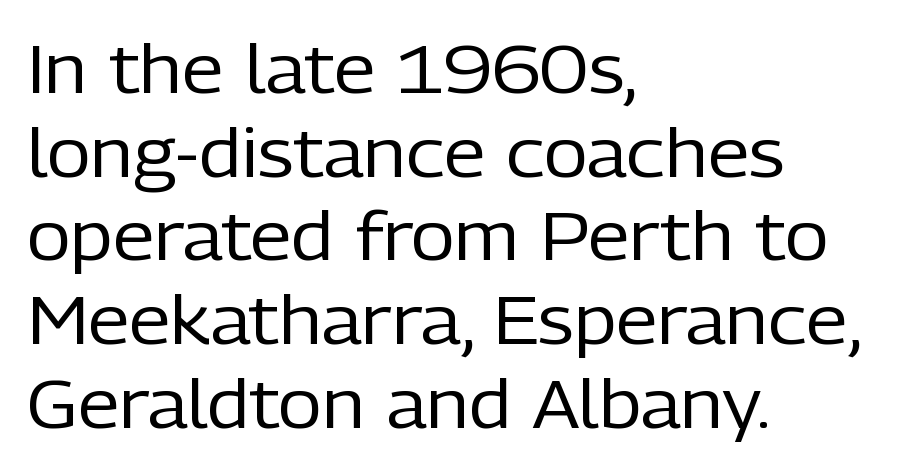
{"serif": "no", "italic": "no", "bold": "no", "weight": "regular", "width": "normal", "stroke_contrast": "low", "x_height": "medium", "monospaced": "no", "underline": "no", "align": "left", "line_spacing_ratio": 1.23, "letter_spacing": "normal", "letter_spacing_em": 0.0, "glyph_px": 68}
